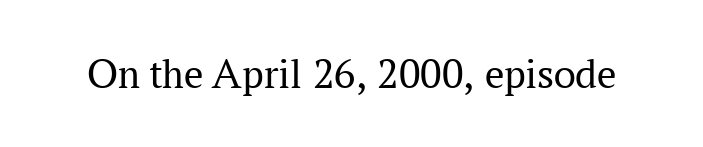
{"serif": "yes", "italic": "no", "bold": "no", "weight": "regular", "width": "normal", "stroke_contrast": "medium", "x_height": "medium", "monospaced": "no", "underline": "no", "letter_spacing": "normal", "letter_spacing_em": 0.0, "glyph_px": 43}
